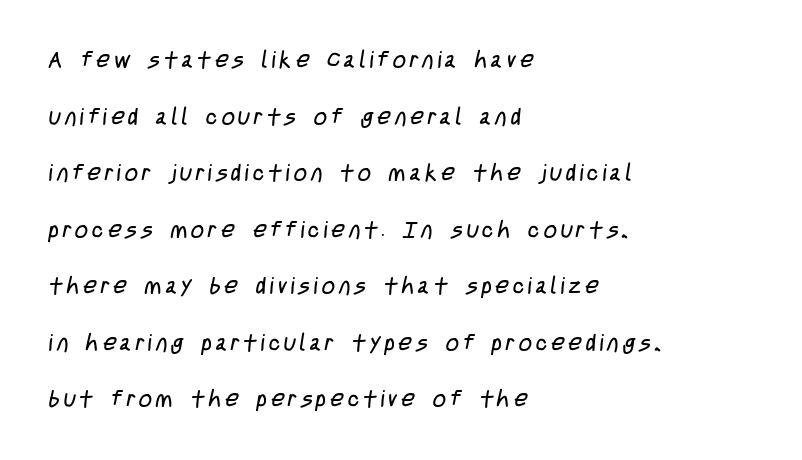
Alignment: flush left. Check the space under the baseline: it is left empty. The typesetting does not lean heavy: it is not bold. Compared with typical paragraphs, the rows here are farther apart.
